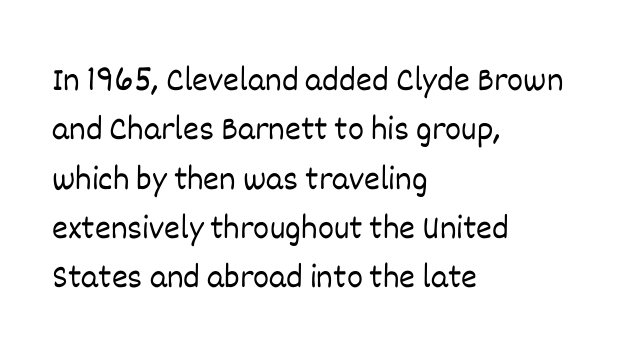
Q: Is the text bold? A: No.
Q: Is the text italic (slanted)? A: No, it is upright.
Q: Is the text underlined? A: No.
Q: How is the paragraph aligned? A: Left-aligned.
Q: Is the spacing between letters normal or unusually wide? A: Normal.
Q: Is the spacing between lines tight, normal or loose? A: Normal.
Q: Width (condensed, normal, or wide)? A: Normal.
Q: Stroke contrast? A: Low.
Q: x-height? A: Large.
Q: Monospaced? A: No.
